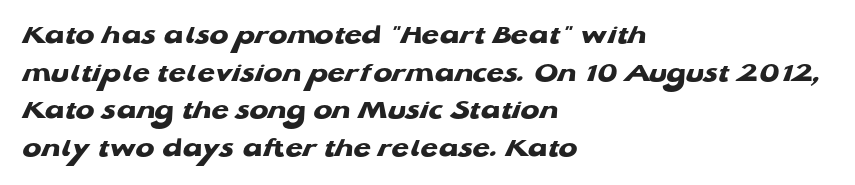
Think of a printed novel: that variable character pitch is what you see here. How would I describe the line gaps? Plain and ordinary. Compared with an ordinary text face, these strokes are far heavier — a full bold. Underline: absent. What stands out about the letter spacing? Nothing — it is the standard amount. The rag falls on the right side of this text block.
